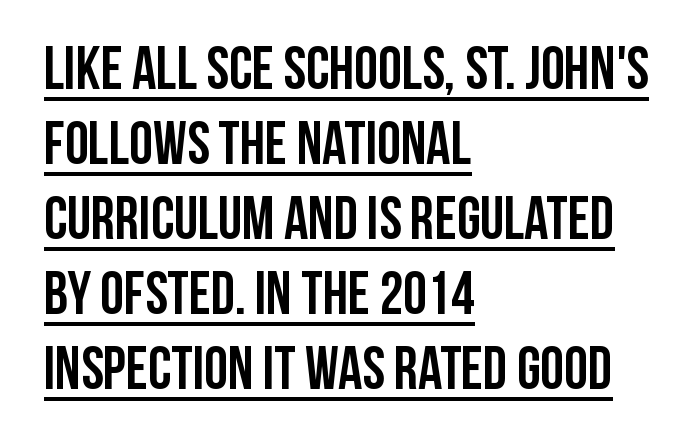
Underlining? Definitely there. Evenly set lines give the paragraph a standard silhouette. Character widths vary here, with narrow letters taking less room than wide ones. Compared with an ordinary text face, these strokes are far heavier — a full bold.
